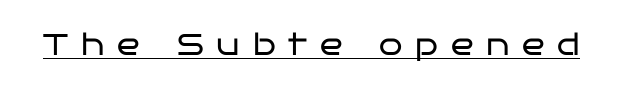
{"serif": "no", "italic": "no", "bold": "no", "weight": "regular", "width": "wide", "stroke_contrast": "low", "x_height": "large", "monospaced": "no", "underline": "yes", "letter_spacing": "wide", "letter_spacing_em": 0.43, "glyph_px": 30}
